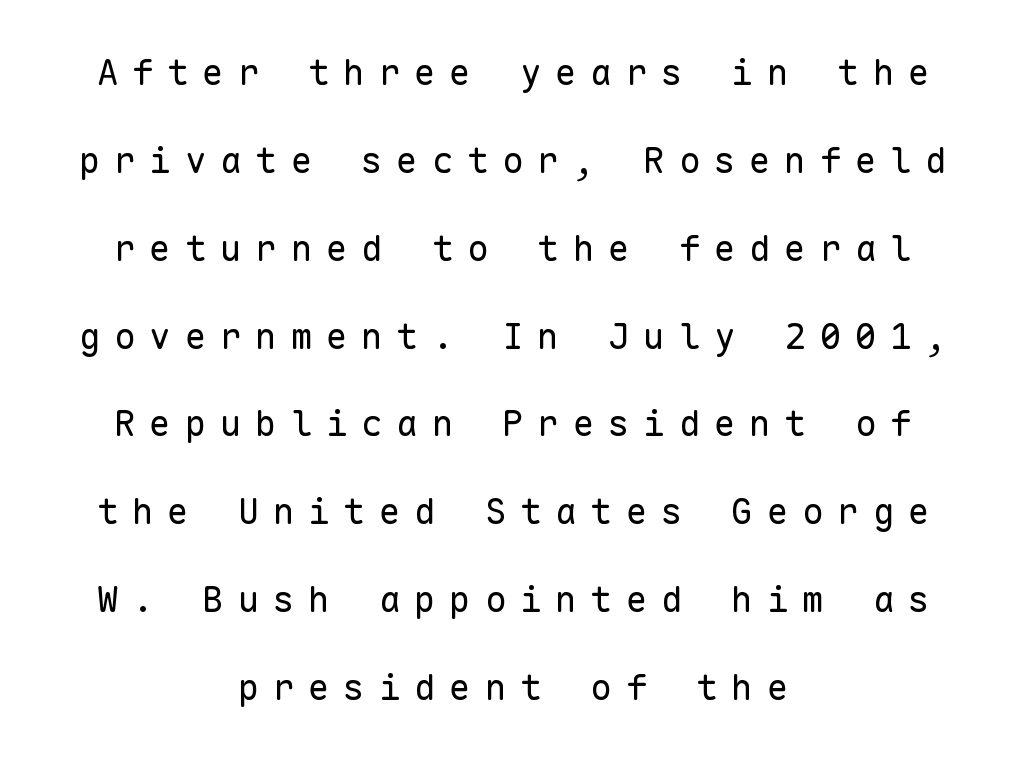
The image shows 36 px regular-weight sans-serif type, upright, monospaced; set centered, loose line spacing (2.44x), unusually wide letter spacing (+0.38 em), not underlined; low stroke contrast and a medium x-height.
